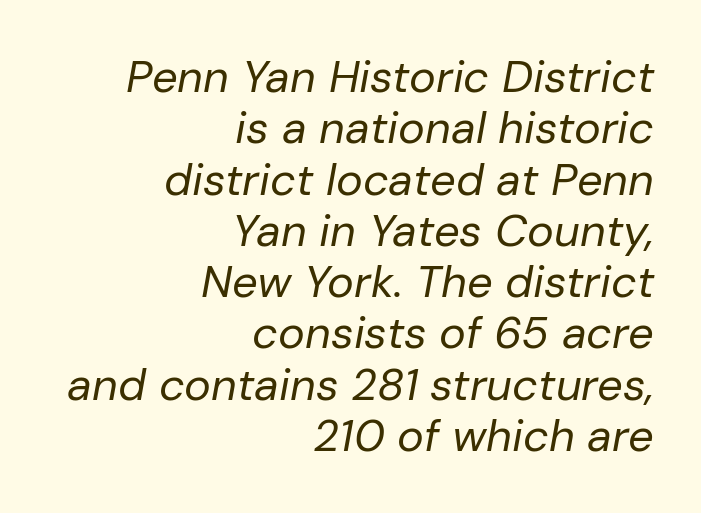
The image shows 45 px regular-weight type, italic (leaning right); set right-aligned, tight line spacing (1.14x), normal letter spacing, not underlined; low stroke contrast and a medium x-height.
